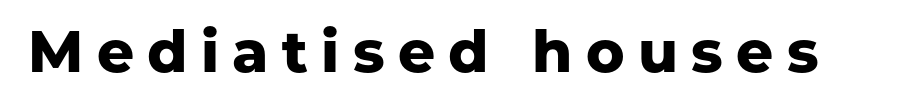
The image shows 58 px heavy sans-serif type, upright; set unusually wide letter spacing (+0.23 em), not underlined; low stroke contrast and a medium x-height.
